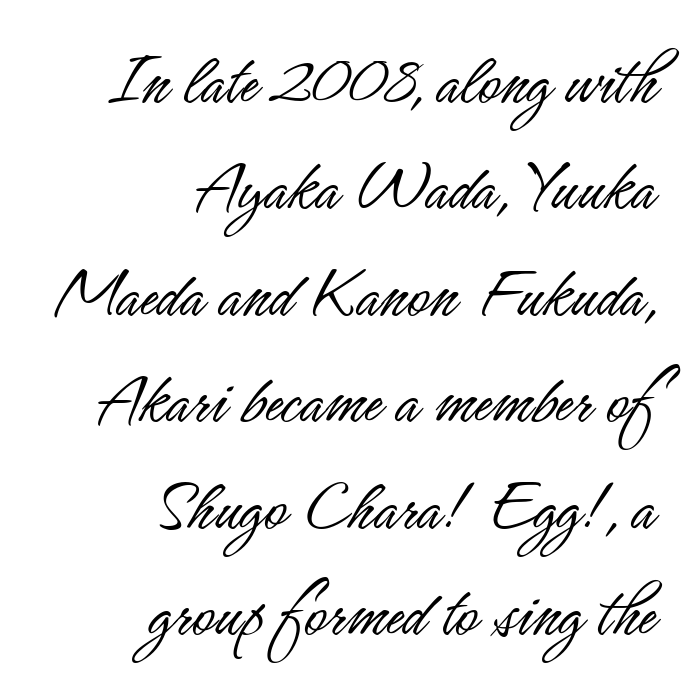
Q: Is the text bold? A: No.
Q: Is the text italic (slanted)? A: Yes.
Q: Is the typeface a serif or a sans-serif typeface? A: Sans-serif.
Q: Is the text underlined? A: No.
Q: How is the paragraph aligned? A: Right-aligned.
Q: Is the spacing between letters normal or unusually wide? A: Normal.
Q: Is the spacing between lines tight, normal or loose? A: Normal.
Q: Width (condensed, normal, or wide)? A: Condensed.
Q: Stroke contrast? A: Low.
Q: x-height? A: Small.
Q: Monospaced? A: No.
